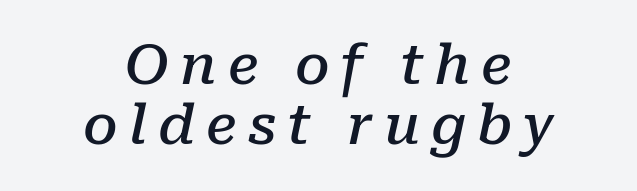
Q: Is the text bold? A: Semi-bold.
Q: Is the text italic (slanted)? A: Yes, it leans right by about 10 degrees.
Q: Is the typeface a serif or a sans-serif typeface? A: Serif.
Q: Is the text underlined? A: No.
Q: How is the paragraph aligned? A: Centered.
Q: Is the spacing between letters normal or unusually wide? A: Unusually wide.
Q: Is the spacing between lines tight, normal or loose? A: Tight.
Q: Width (condensed, normal, or wide)? A: Normal.
Q: Stroke contrast? A: Low.
Q: x-height? A: Medium.
Q: Monospaced? A: No.
